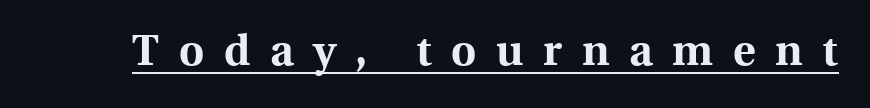
Q: Is the text bold? A: Yes.
Q: Is the text italic (slanted)? A: No, it is upright.
Q: Is the typeface a serif or a sans-serif typeface? A: Serif.
Q: Is the text underlined? A: Yes.
Q: Is the spacing between letters normal or unusually wide? A: Unusually wide.
Q: Width (condensed, normal, or wide)? A: Normal.
Q: x-height? A: Medium.
Q: Monospaced? A: No.
